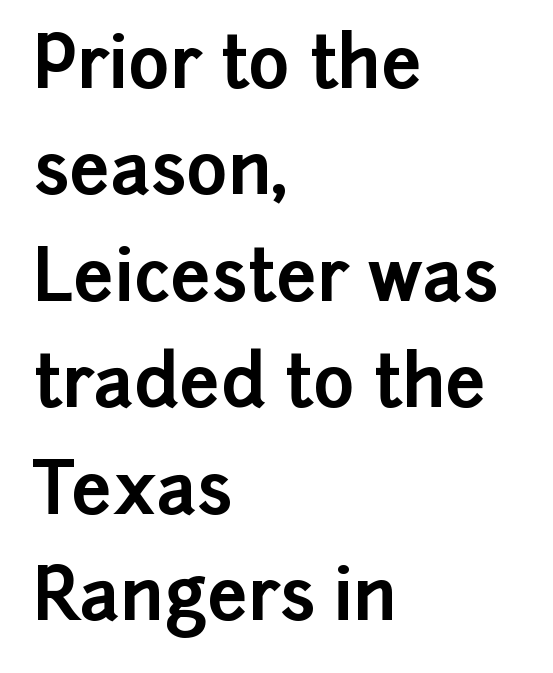
Q: Is the text bold? A: Yes.
Q: Is the text italic (slanted)? A: No, it is upright.
Q: Is the typeface a serif or a sans-serif typeface? A: Sans-serif.
Q: Is the text underlined? A: No.
Q: How is the paragraph aligned? A: Left-aligned.
Q: Is the spacing between letters normal or unusually wide? A: Normal.
Q: Is the spacing between lines tight, normal or loose? A: Normal.
Q: Width (condensed, normal, or wide)? A: Normal.
Q: Stroke contrast? A: Low.
Q: x-height? A: Medium.
Q: Monospaced? A: No.
